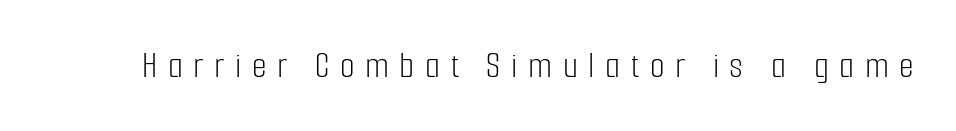
{"serif": "no", "italic": "no", "bold": "no", "weight": "light", "width": "condensed", "stroke_contrast": "low", "x_height": "medium", "monospaced": "no", "underline": "no", "letter_spacing": "wide", "letter_spacing_em": 0.28, "glyph_px": 38}
